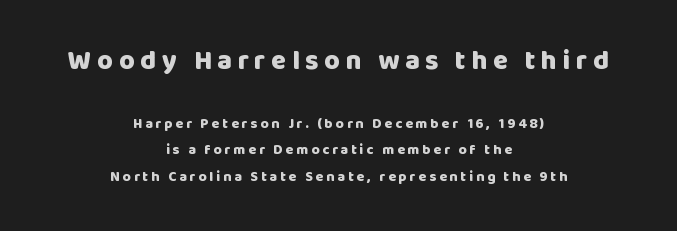
The image shows 27 px bold type, upright; set centered, loose line spacing (1.9x), unusually wide letter spacing (+0.21 em), not underlined; the first (top) block is 1.93x larger.
